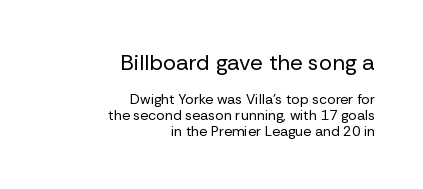
The image shows 22 px text type, upright; set right-aligned, tight line spacing (1.12x), normal letter spacing, not underlined; the first (top) block is 1.57x larger.
